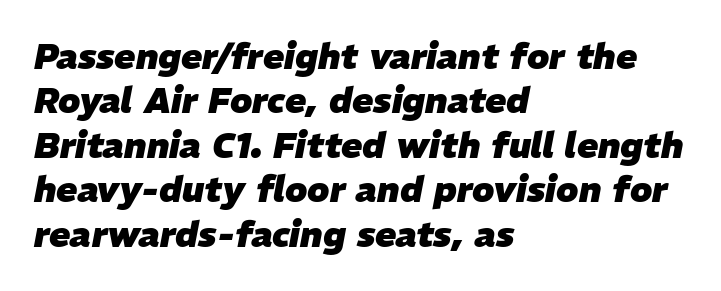
{"italic": "yes", "lean": "right", "slant_degrees": 11, "bold": "yes", "weight": "heavy", "width": "normal", "stroke_contrast": "low", "x_height": "medium", "monospaced": "no", "underline": "no", "align": "left", "line_spacing": "normal", "line_spacing_ratio": 1.27, "letter_spacing": "normal", "letter_spacing_em": 0.0, "glyph_px": 35}
